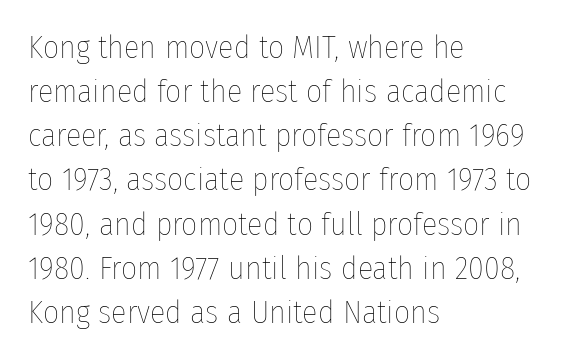
The image shows 32 px thin, condensed type, upright; set left-aligned, normal line spacing (1.38x), normal letter spacing, not underlined; low stroke contrast and a medium x-height.
